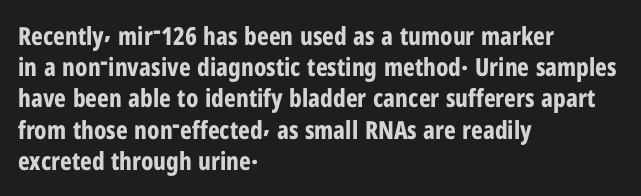
Q: Is the text bold? A: Yes.
Q: Is the text italic (slanted)? A: No, it is upright.
Q: Is the text underlined? A: No.
Q: How is the paragraph aligned? A: Left-aligned.
Q: Is the spacing between letters normal or unusually wide? A: Normal.
Q: Is the spacing between lines tight, normal or loose? A: Normal.
